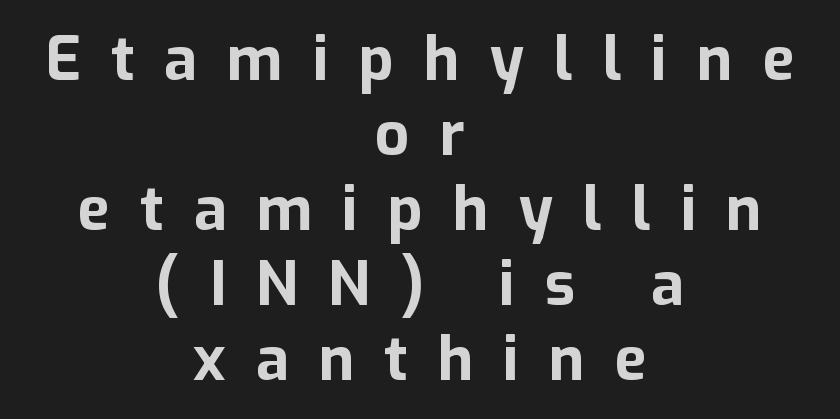
The image shows 60 px bold sans-serif type, upright; set centered, normal line spacing (1.25x), unusually wide letter spacing (+0.5 em), not underlined; low stroke contrast and a medium x-height.
